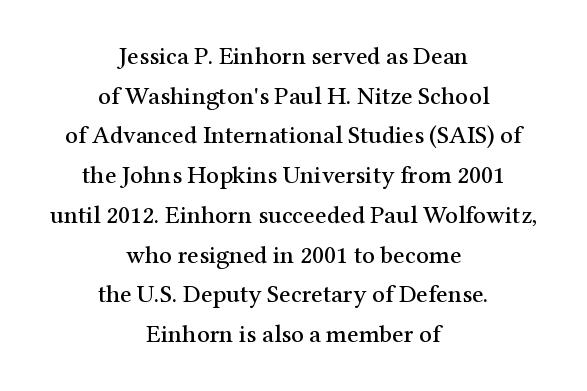
The image shows 25 px text type, upright; set centered, normal line spacing (1.59x), normal letter spacing, not underlined.
